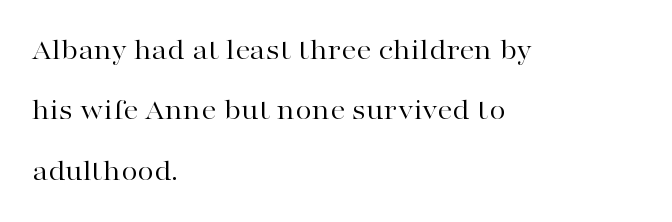
Every stem runs plumb, perpendicular to the baseline. These lines stack with their left ends in a neat column. Tracking here is standard; glyphs follow each other at the usual distance. How would I describe the line gaps? Wide and relaxed. The face looks like a standard text weight, possibly lighter. Think of a printed novel: that variable character pitch is what you see here.
